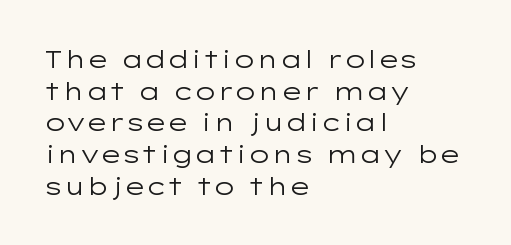
Leftover space on each line is placed entirely after the last word. The typesetting does not lean heavy: it is not bold. Honestly, the letter spacing is just normal — you wouldn't notice it. Underline: absent. If you drew a line through each stem, it would be perfectly vertical.
